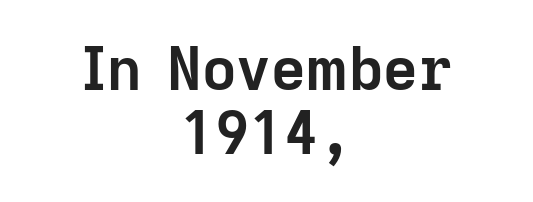
The image shows 60 px semibold sans-serif type, upright; set centered, tight line spacing (1.06x), normal letter spacing, not underlined; low stroke contrast and a medium x-height.
